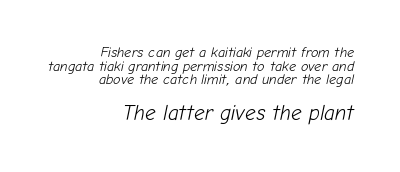
{"italic": "yes", "lean": "right", "slant_degrees": 12, "bold": "no", "underline": "no", "align": "right", "line_spacing": "tight", "line_spacing_ratio": 0.97, "letter_spacing": "normal", "letter_spacing_em": 0.0, "larger_block": "second", "size_ratio": 1.5, "glyph_px": 21}
